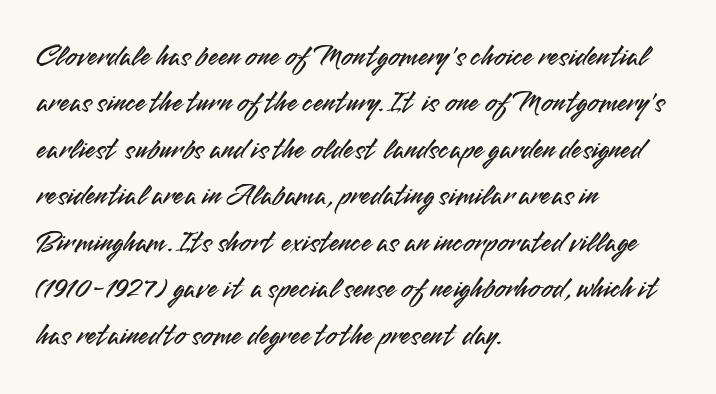
The image shows 30 px sans-serif type; set left-aligned, normal line spacing (1.55x), normal letter spacing, not underlined; medium stroke contrast and a small x-height.
